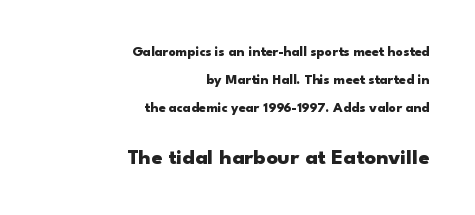
Standard letterfit; no display-style spreading of the glyphs. Strokes here are thick enough to call this a true bold. Type size steps up from the first block to the second. Descenders hang freely into open space.
